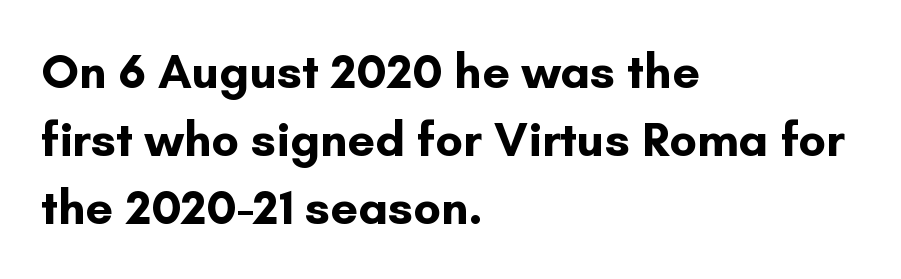
{"serif": "no", "italic": "no", "bold": "yes", "weight": "bold", "width": "normal", "stroke_contrast": "low", "x_height": "small", "monospaced": "no", "underline": "no", "align": "left", "line_spacing": "normal", "line_spacing_ratio": 1.39, "letter_spacing": "normal", "letter_spacing_em": 0.0, "glyph_px": 49}
